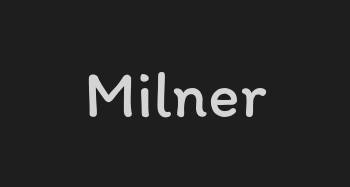
Only glyphs here, with clear space below each row. The passage shown has conventional tracking throughout. Posture: upright roman. Letters have the restrained weight of plain body copy at most.
